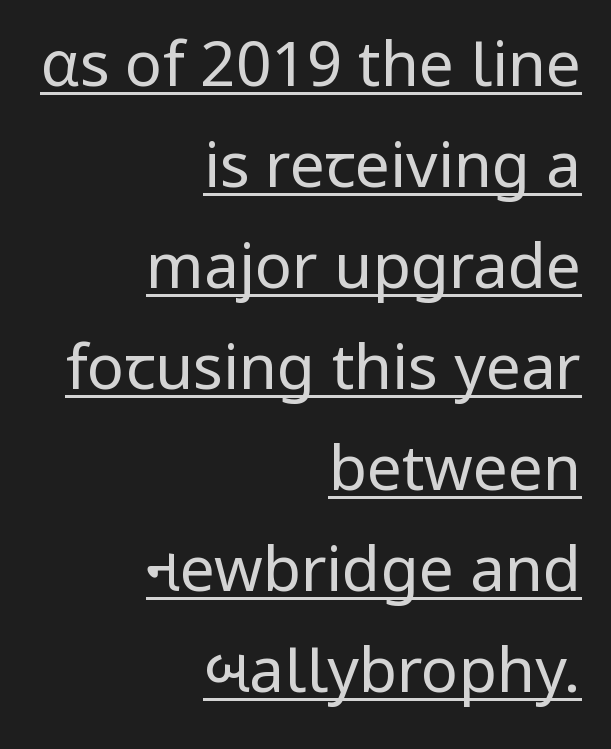
{"serif": "no", "italic": "no", "bold": "no", "weight": "regular", "width": "normal", "stroke_contrast": "low", "x_height": "medium", "monospaced": "no", "underline": "yes", "align": "right", "line_spacing": "normal", "line_spacing_ratio": 1.63, "letter_spacing": "normal", "letter_spacing_em": 0.0, "glyph_px": 62}
